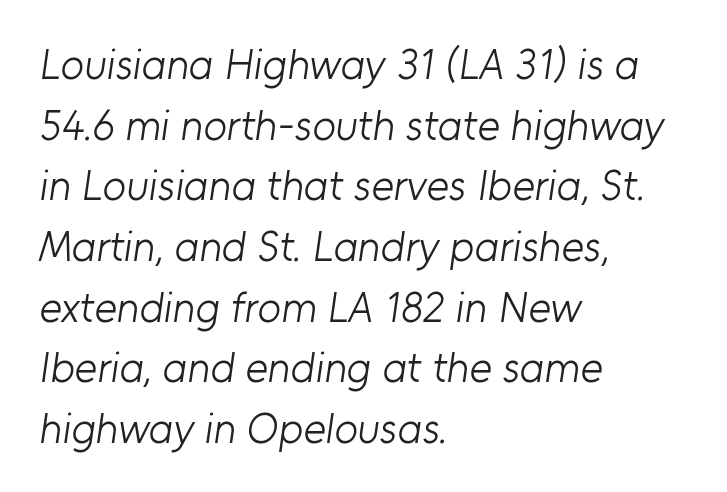
The image shows 43 px light sans-serif type; set left-aligned, normal line spacing (1.41x), normal letter spacing, not underlined; low stroke contrast and a medium x-height.
